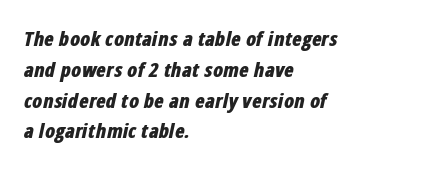
The image shows 20 px bold type, italic (leaning right); set left-aligned, normal line spacing (1.54x), normal letter spacing, not underlined.
